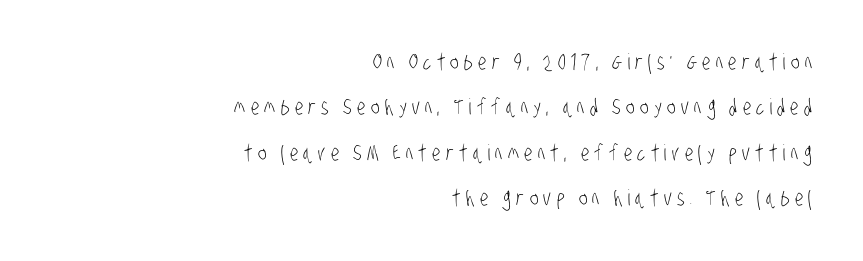
{"bold": "no", "underline": "no", "align": "right", "line_spacing": "loose", "line_spacing_ratio": 2.06, "letter_spacing": "wide", "letter_spacing_em": 0.24, "glyph_px": 22}
